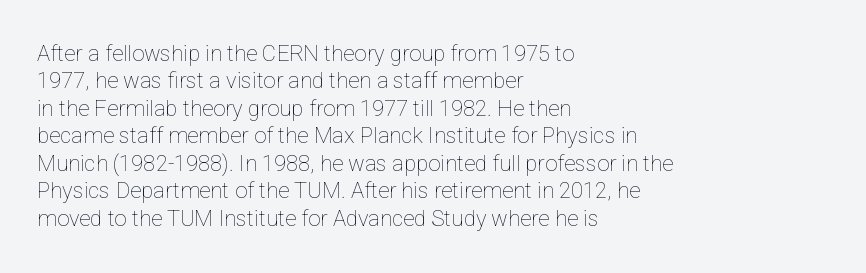
The image shows 22 px text type, upright; set left-aligned, normal line spacing (1.25x), normal letter spacing, not underlined.
